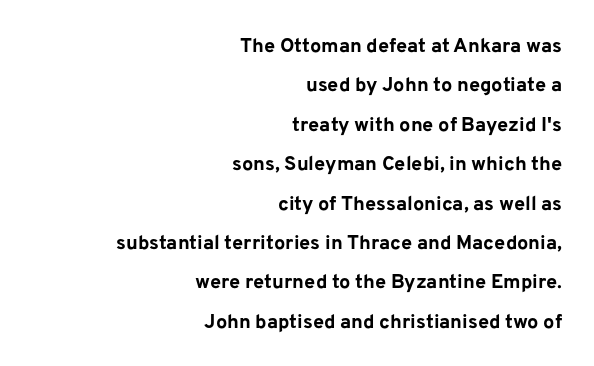
Q: Is the text bold? A: Yes.
Q: Is the text italic (slanted)? A: No, it is upright.
Q: Is the text underlined? A: No.
Q: How is the paragraph aligned? A: Right-aligned.
Q: Is the spacing between letters normal or unusually wide? A: Normal.
Q: Is the spacing between lines tight, normal or loose? A: Loose.
